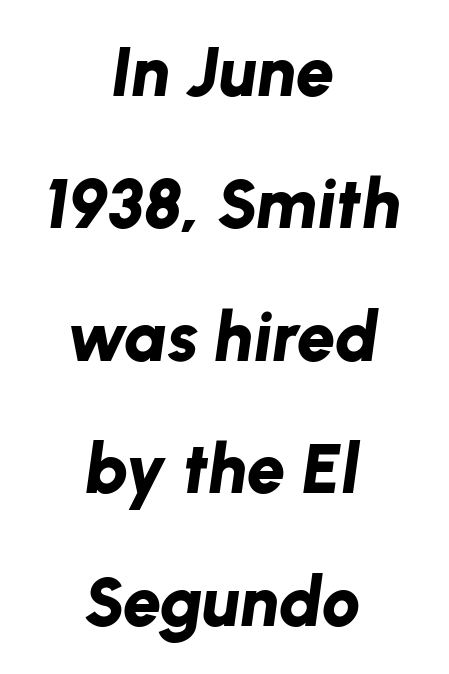
The image shows 69 px bold type, italic (leaning right); set centered, loose line spacing (1.92x), normal letter spacing, not underlined; low stroke contrast and a medium x-height.
